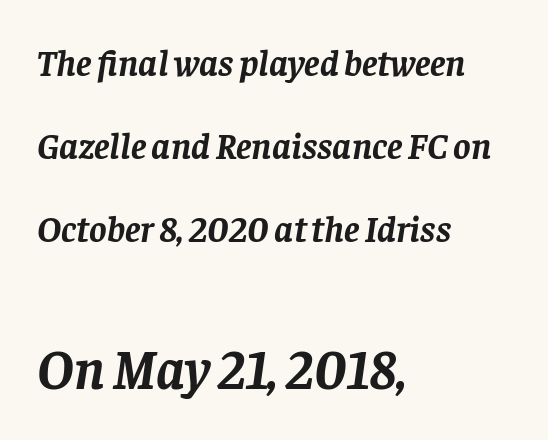
{"serif": "yes", "italic": "yes", "lean": "right", "slant_degrees": 8, "bold": "yes", "weight": "semibold", "width": "normal", "stroke_contrast": "low", "x_height": "large", "monospaced": "no", "underline": "no", "align": "left", "line_spacing": "loose", "line_spacing_ratio": 2.24, "letter_spacing": "normal", "letter_spacing_em": 0.0, "larger_block": "second", "size_ratio": 1.51, "glyph_px": 56}
